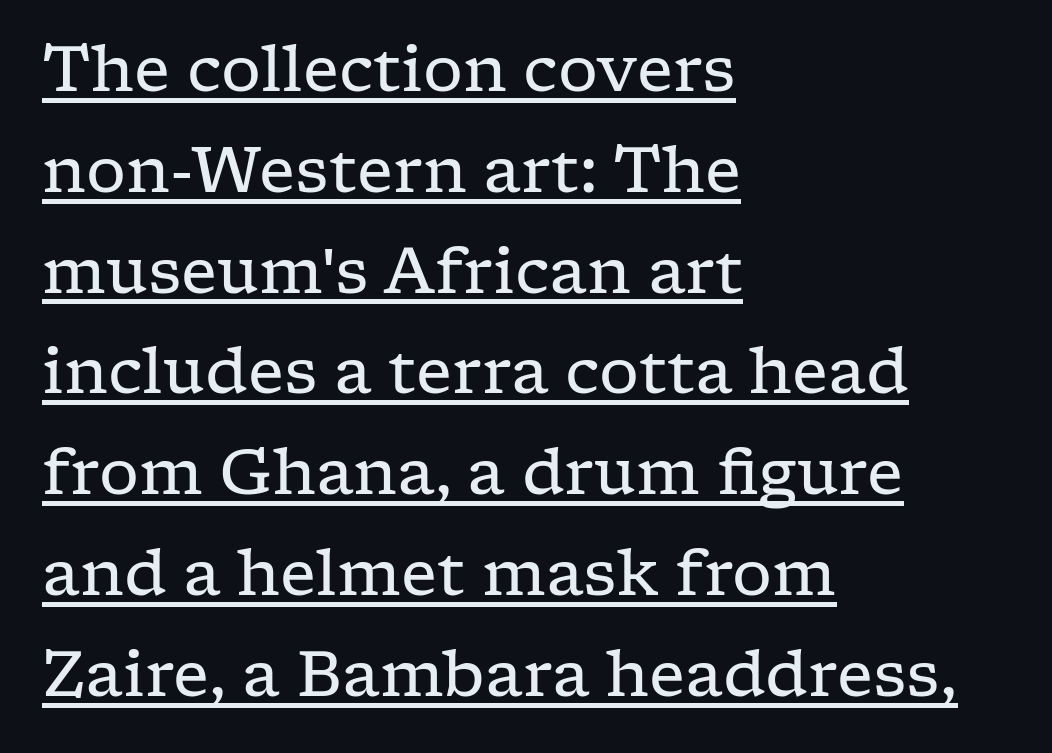
A typesetter would call this zero additional tracking. The characters display serif detailing at their extremities. Stroke thickness stays within the range of a standard reading face or lighter. Spacing verdict: proportional, widths tailored to each character. Casual observation: everything's shoved over to the left. Evenly set lines give the paragraph a standard silhouette.
